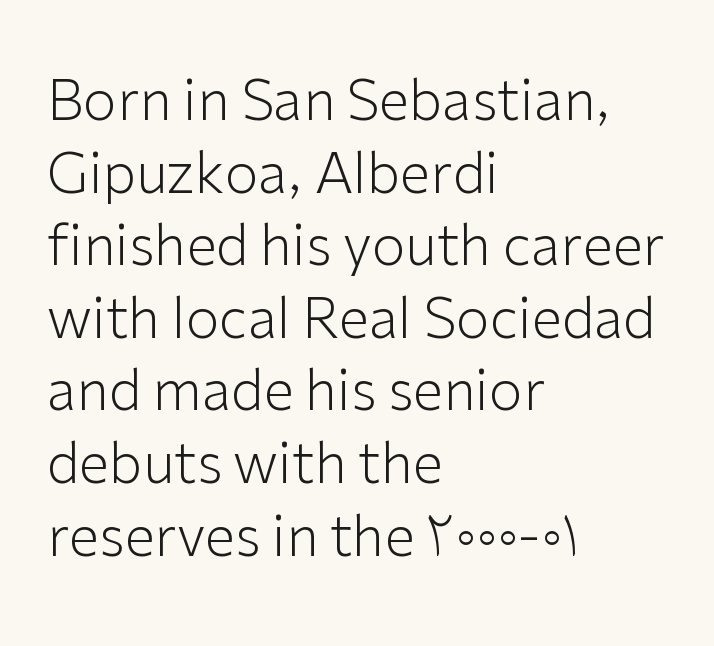
The image shows 55 px light sans-serif type, upright; set left-aligned, normal line spacing (1.32x), normal letter spacing, not underlined; low stroke contrast and a medium x-height.
